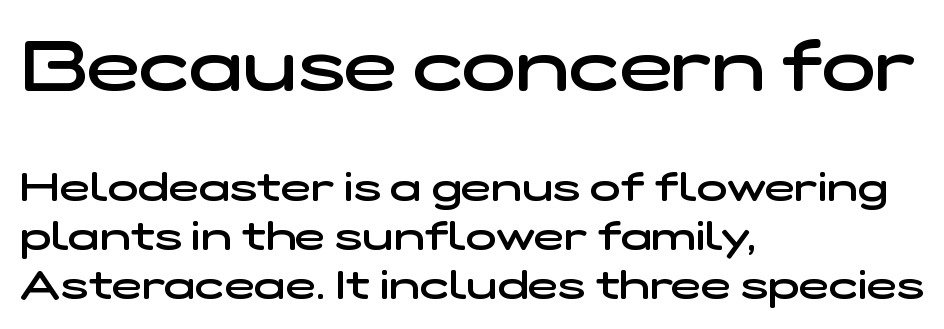
Q: Is the text bold? A: Semi-bold.
Q: Is the typeface a serif or a sans-serif typeface? A: Sans-serif.
Q: Is the text underlined? A: No.
Q: How is the paragraph aligned? A: Left-aligned.
Q: Is the spacing between letters normal or unusually wide? A: Normal.
Q: Which block of text is set in a larger size, the first (top) or the second (bottom)? A: The first (top) one.
Q: Width (condensed, normal, or wide)? A: Wide.
Q: Stroke contrast? A: Low.
Q: x-height? A: Medium.
Q: Monospaced? A: No.
